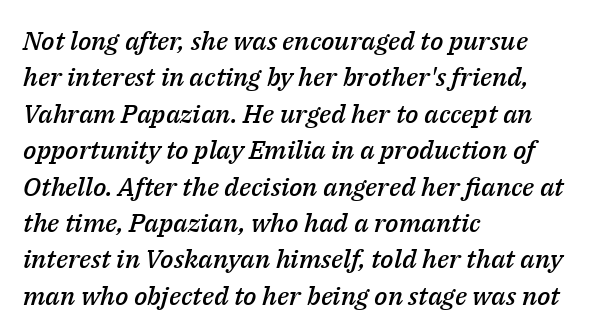
The lines sit at an ordinary, default distance from one another. How are the letters spaced? Ordinarily, with no added tracking. Lines of text with bare space underneath. The glyphs have the mass of a demibold cut, below bold. The face used here has a pronounced slope to its letters. If you drew a ruler down the left edge, every line would touch it.
